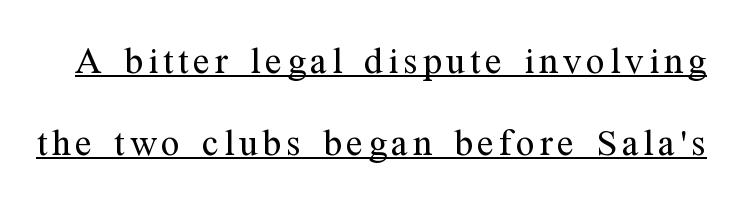
{"serif": "yes", "italic": "no", "bold": "no", "weight": "regular", "width": "normal", "stroke_contrast": "medium", "x_height": "medium", "monospaced": "no", "underline": "yes", "line_spacing": "loose", "line_spacing_ratio": 2.16, "glyph_px": 38}
